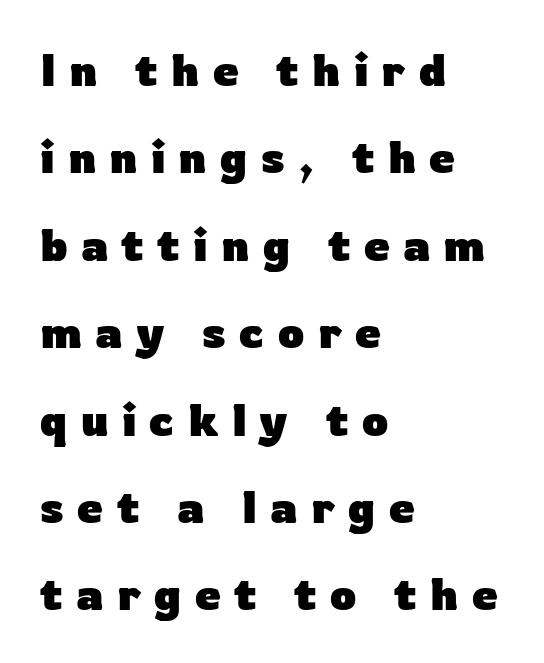
Q: Is the text bold? A: Yes.
Q: Is the text italic (slanted)? A: No, it is upright.
Q: Is the typeface a serif or a sans-serif typeface? A: Sans-serif.
Q: Is the text underlined? A: No.
Q: How is the paragraph aligned? A: Left-aligned.
Q: Is the spacing between letters normal or unusually wide? A: Unusually wide.
Q: Is the spacing between lines tight, normal or loose? A: Loose.
Q: Width (condensed, normal, or wide)? A: Normal.
Q: Stroke contrast? A: Low.
Q: x-height? A: Medium.
Q: Monospaced? A: No.
